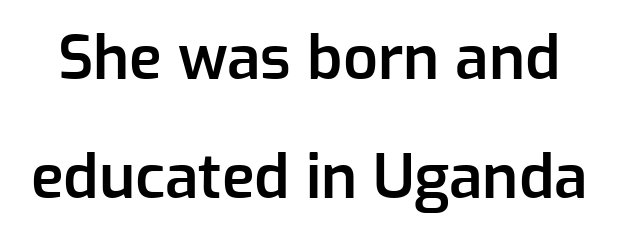
The image shows 61 px semibold sans-serif type, upright; set loose line spacing (1.95x), normal letter spacing, not underlined; low stroke contrast and a medium x-height.
